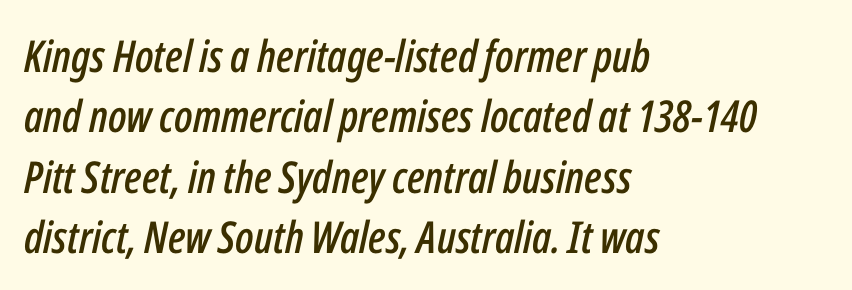
The rendering uses natural spacing where letterforms have individual widths. Reading down the column, the eye jumps a familiar distance to each next line. Does the lettering tilt? It does — this is italic. Short note: letters normally spaced. Alignment: flush left. A clean baseline with only descenders dipping below it.
